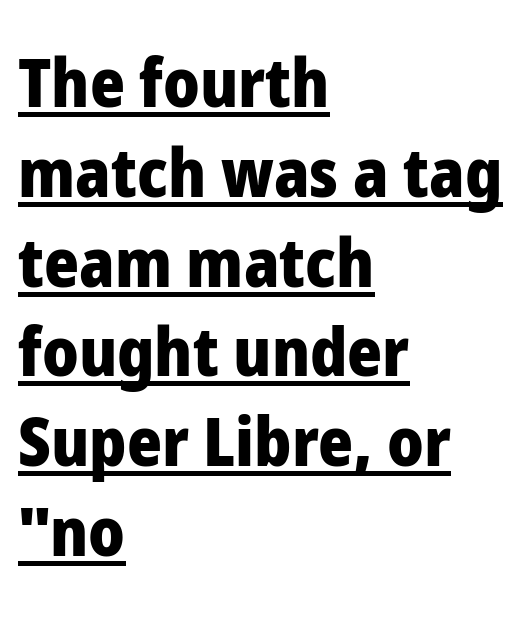
Q: Is the text bold? A: Yes.
Q: Is the text italic (slanted)? A: No, it is upright.
Q: Is the typeface a serif or a sans-serif typeface? A: Sans-serif.
Q: Is the text underlined? A: Yes.
Q: How is the paragraph aligned? A: Left-aligned.
Q: Is the spacing between letters normal or unusually wide? A: Normal.
Q: Is the spacing between lines tight, normal or loose? A: Normal.
Q: Width (condensed, normal, or wide)? A: Normal.
Q: Stroke contrast? A: Low.
Q: x-height? A: Medium.
Q: Monospaced? A: No.
